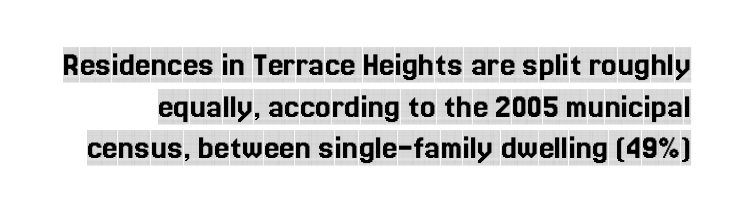
Q: Is the text italic (slanted)? A: No, it is upright.
Q: Is the typeface a serif or a sans-serif typeface? A: Serif.
Q: Is the text underlined? A: No.
Q: Is the spacing between letters normal or unusually wide? A: Normal.
Q: Width (condensed, normal, or wide)? A: Condensed.
Q: x-height? A: Large.
Q: Monospaced? A: No.
